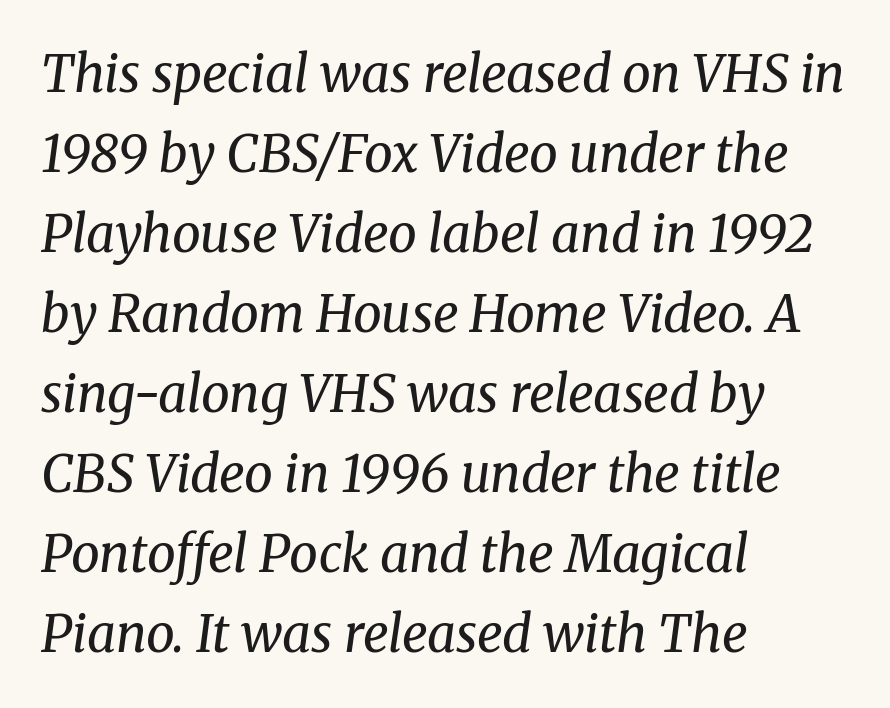
What's the leading like? Ordinary, nothing unusual. This is oblique type, the kind used for emphasis or titles. Is this a fixed-width face? No — the glyphs have proportional, varying widths. The characters display serif detailing at their extremities.
